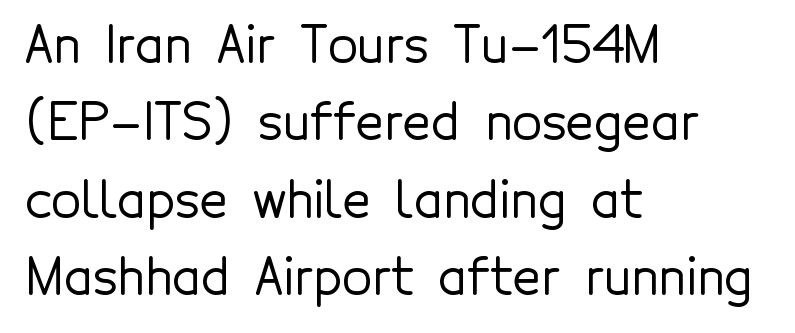
Q: Is the text italic (slanted)? A: No, it is upright.
Q: Is the typeface a serif or a sans-serif typeface? A: Sans-serif.
Q: Is the text underlined? A: No.
Q: How is the paragraph aligned? A: Left-aligned.
Q: Is the spacing between letters normal or unusually wide? A: Normal.
Q: Is the spacing between lines tight, normal or loose? A: Normal.
Q: Width (condensed, normal, or wide)? A: Normal.
Q: x-height? A: Medium.
Q: Monospaced? A: No.
